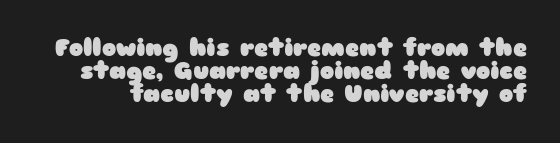
Each new line begins almost immediately beneath the previous one. The baseline area is clear. On the weight axis this lands at bold, roughly 700. Is there any slant? The stems are plumb. Spacing between characters is what you'd get straight out of the box.
